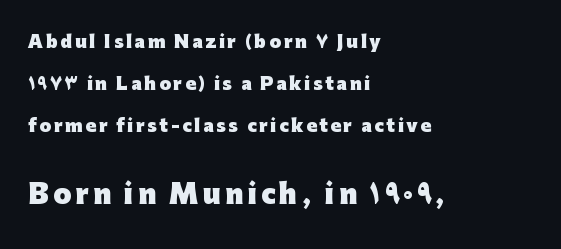
{"italic": "no", "bold": "yes", "underline": "no", "align": "left", "line_spacing": "loose", "line_spacing_ratio": 2.46, "larger_block": "second", "size_ratio": 1.53, "glyph_px": 26}
